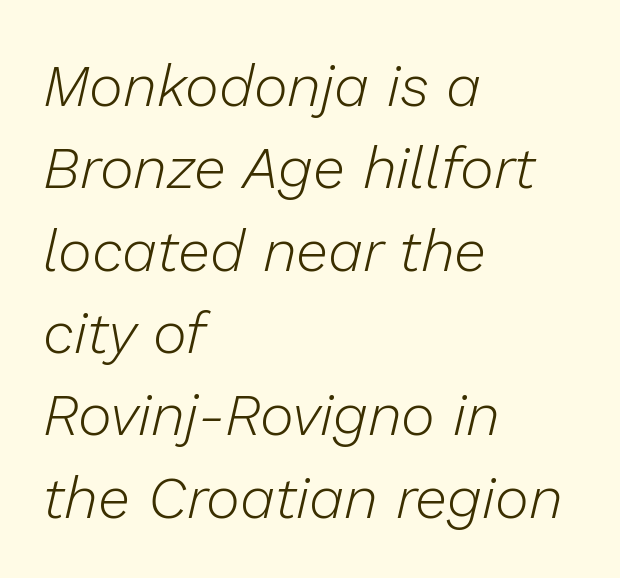
{"italic": "yes", "lean": "right", "slant_degrees": 13, "bold": "no", "weight": "light", "width": "normal", "stroke_contrast": "low", "x_height": "medium", "monospaced": "no", "underline": "no", "align": "left", "line_spacing": "normal", "line_spacing_ratio": 1.42, "letter_spacing": "normal", "letter_spacing_em": 0.0, "glyph_px": 58}
